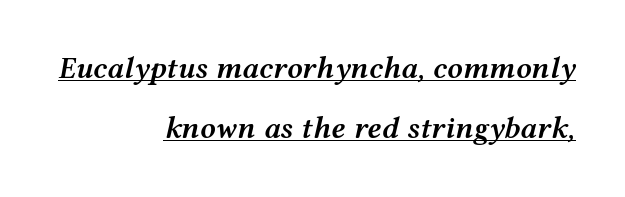
These lines were composed using italics. Does a line run under the words? Yes, clearly. Characters follow at the spacing the type designer built in. These lines stack with their right ends in a neat column. A fair bit of extra ink — the face is semibold, not bold.
